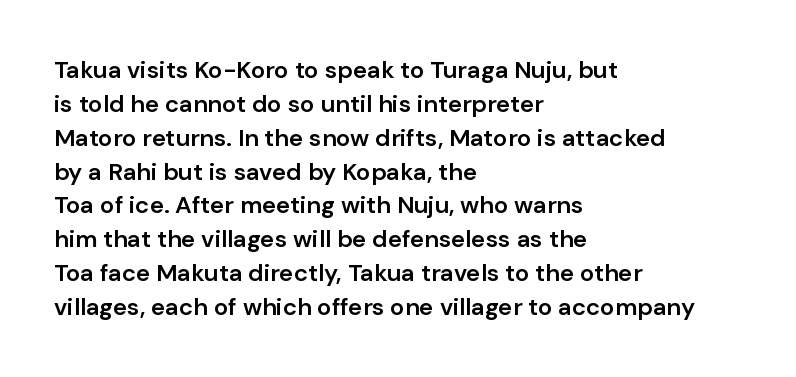
The image shows 24 px text type, upright; set left-aligned, normal line spacing (1.41x), normal letter spacing, not underlined.
